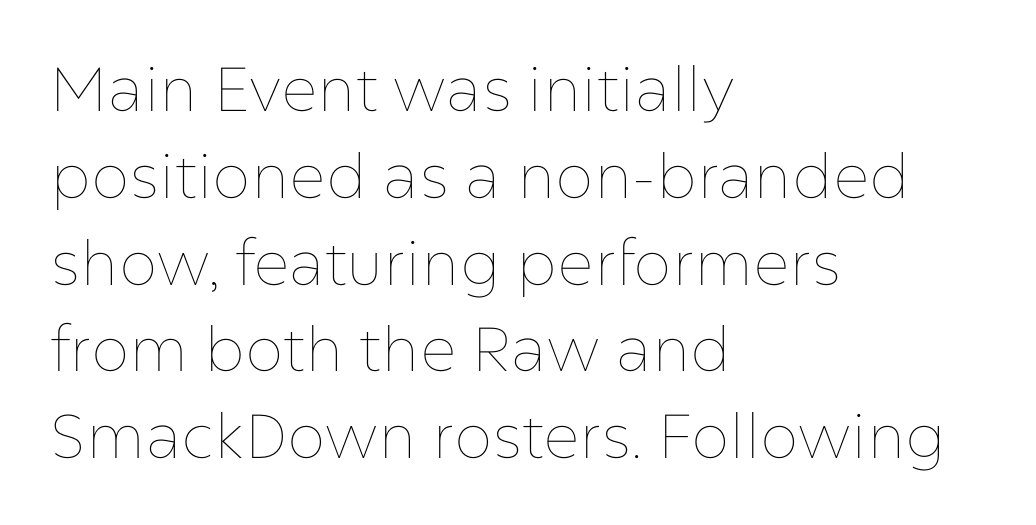
Check under the words: just untouched page. This rendering uses left alignment, leaving the right contour irregular. Characters follow at the spacing the type designer built in. When letters stand straight like this, we call the style roman or upright.
